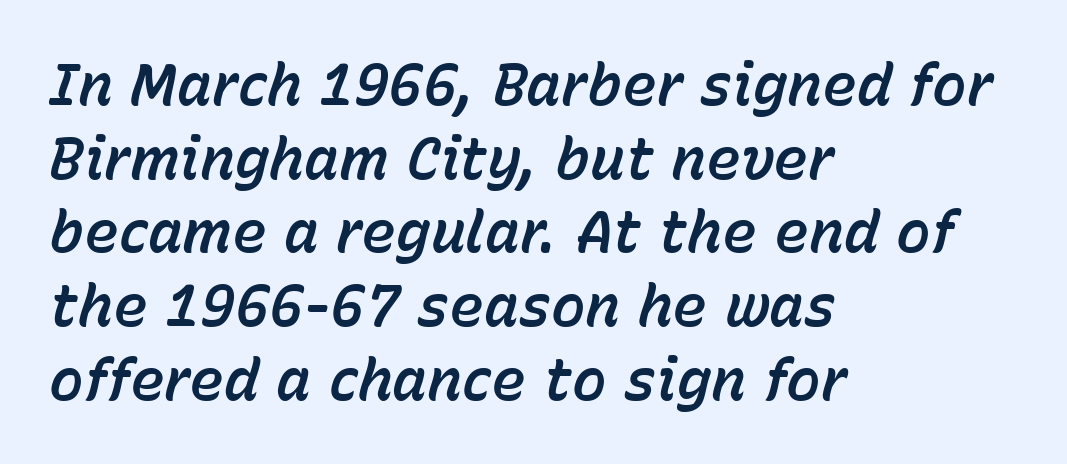
Q: Is the text italic (slanted)? A: Yes, it leans right by about 15 degrees.
Q: Is the text underlined? A: No.
Q: How is the paragraph aligned? A: Left-aligned.
Q: Is the spacing between letters normal or unusually wide? A: Normal.
Q: Is the spacing between lines tight, normal or loose? A: Normal.
Q: Width (condensed, normal, or wide)? A: Normal.
Q: Stroke contrast? A: Low.
Q: x-height? A: Medium.
Q: Monospaced? A: No.
